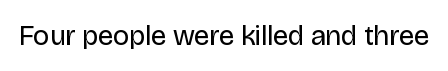
Letter spacing: default. Upright lettering throughout. Stems here are at most as thick as an everyday book face. In terms of letterform style, serifs are entirely absent. Looks like regular typesetting: each glyph gets only the width it needs. The words here are not underlined.
